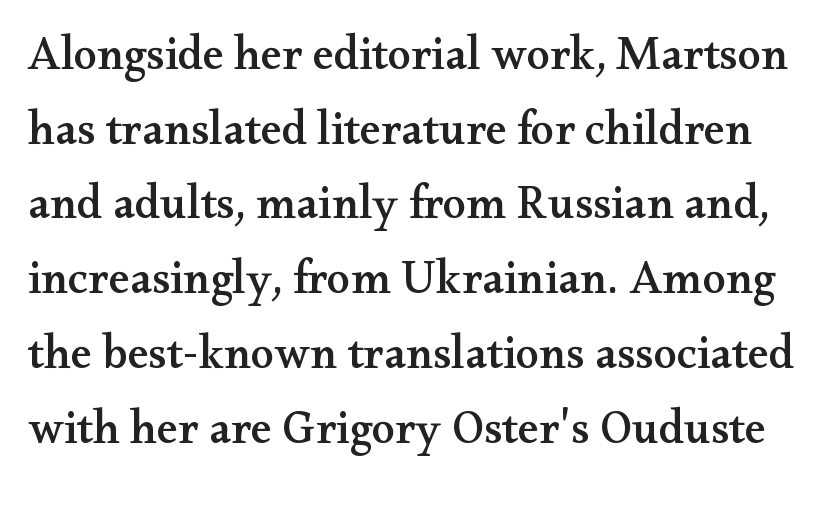
The image shows 47 px wide serif type, upright; set normal line spacing (1.59x), normal letter spacing, not underlined; medium stroke contrast and a small x-height.
